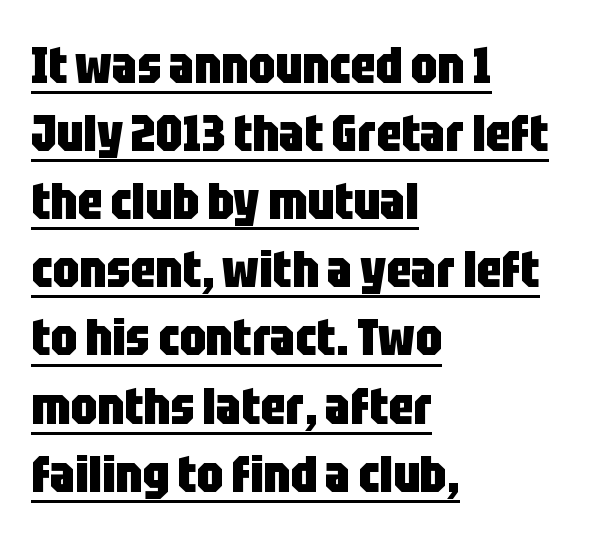
Looks like regular typesetting: each glyph gets only the width it needs. Look at the tracking — it's just the regular setting, nothing added. This is underlined copy, the kind a proofreader might mark for attention. In terms of leading, this rendering sits right in the middle.
